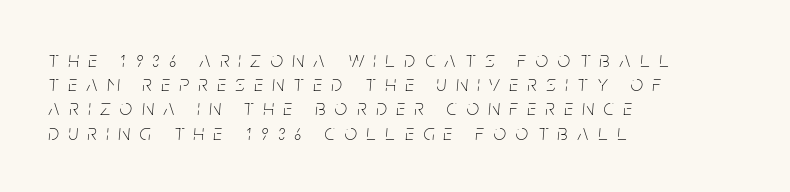
These glyphs show unthickened strokes, regular width or finer. Each word looks stretched out because of the extra space between its letters. Students, observe: this is what under-led, compact text looks like. This rendering features lettering with no underline.
